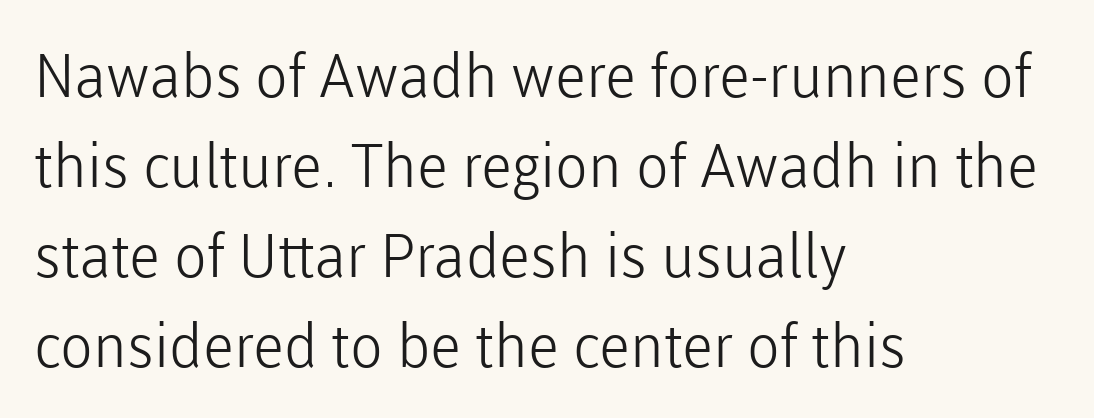
{"serif": "no", "italic": "no", "bold": "no", "weight": "light", "width": "normal", "stroke_contrast": "low", "x_height": "medium", "monospaced": "no", "underline": "no", "align": "left", "line_spacing": "normal", "line_spacing_ratio": 1.5, "letter_spacing": "normal", "letter_spacing_em": 0.0, "glyph_px": 60}
